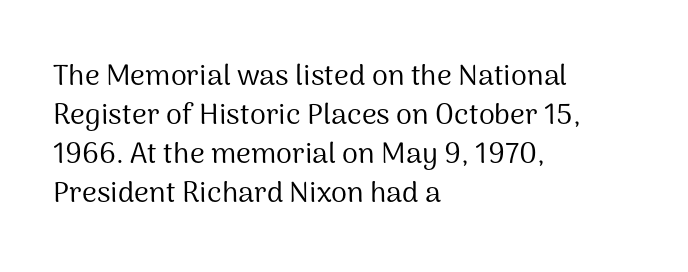
The tracking reads as untouched default to a designer's eye. Typeset ragged right — the left edge is the straight one. Underlining? Definitely not there. Regular leading. Look at the bottom of the vertical strokes: they stop flat, with no serifs. This sample has the flowing, uneven cadence of proportional lettering.
